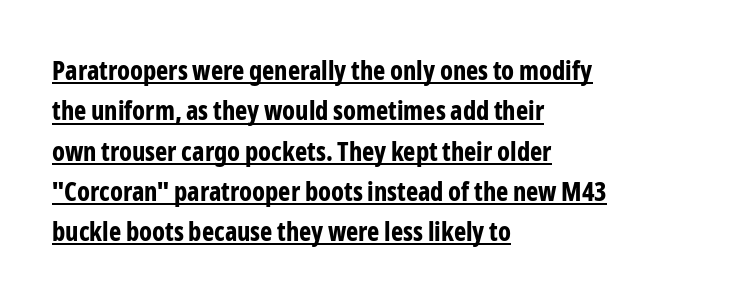
A student would call this left alignment; a typographer would say flush left, rag right. Students, this is bold: see how much ink each stroke carries. Is the letter spacing exaggerated? No — it looks like the ordinary default. This is underlined copy, the kind a proofreader might mark for attention. Ordinary non-slanted type is in use.
